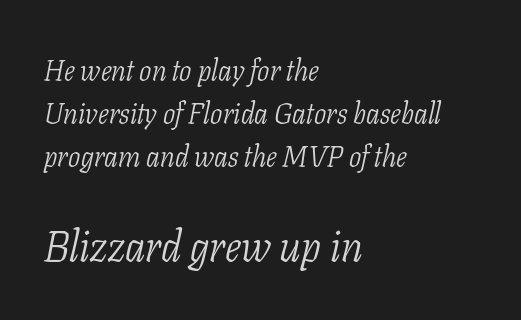
The image shows 43 px light, condensed serif type, italic (leaning right); set left-aligned, normal line spacing (1.48x), normal letter spacing, not underlined; the second (bottom) block is 1.48x larger; low stroke contrast and a medium x-height.
